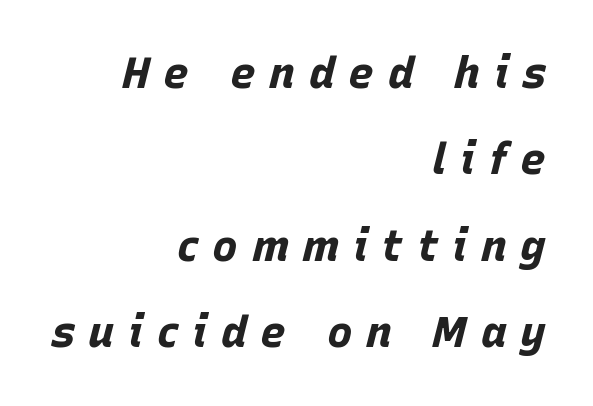
Q: Is the text bold? A: Yes.
Q: Is the text italic (slanted)? A: Yes, it leans right by about 15 degrees.
Q: Is the text underlined? A: No.
Q: How is the paragraph aligned? A: Right-aligned.
Q: Is the spacing between letters normal or unusually wide? A: Unusually wide.
Q: Is the spacing between lines tight, normal or loose? A: Loose.
Q: Width (condensed, normal, or wide)? A: Normal.
Q: Stroke contrast? A: Low.
Q: x-height? A: Large.
Q: Monospaced? A: No.
